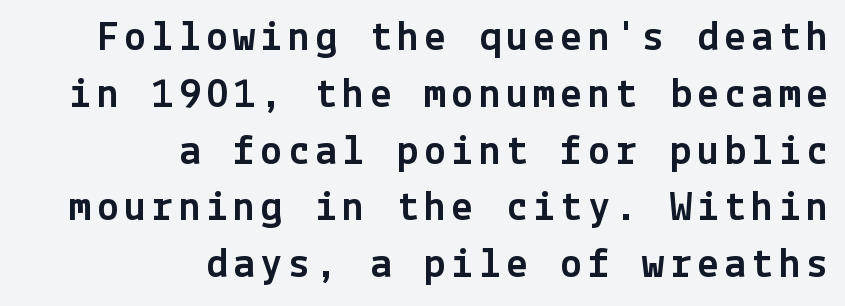
Every stem runs plumb, perpendicular to the baseline. One glance says typical: line gaps are just what's usual. The words here are not underlined. The letters carry no serifs — their stems end cleanly without finishing strokes. The compositor pushed each line to the right boundary.
